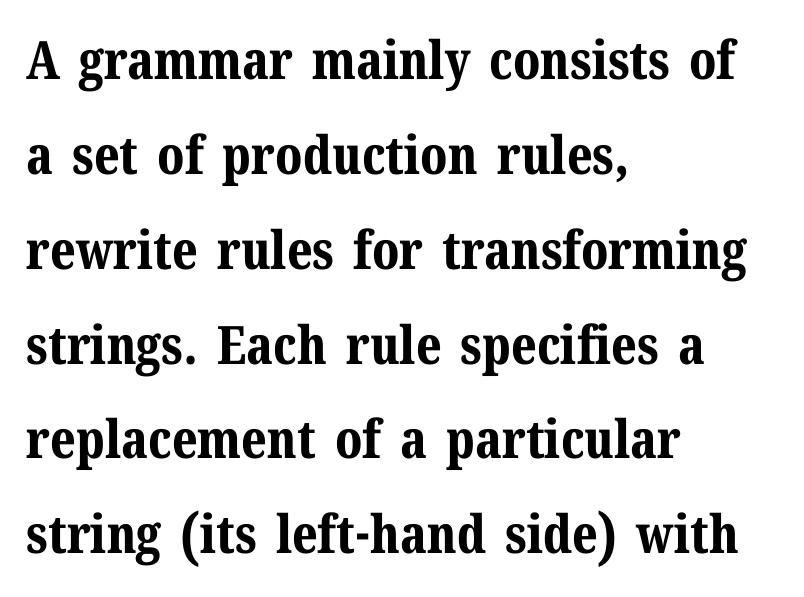
{"serif": "yes", "italic": "no", "bold": "yes", "weight": "bold", "width": "normal", "stroke_contrast": "medium", "x_height": "medium", "monospaced": "no", "underline": "no", "align": "left", "line_spacing_ratio": 1.79, "letter_spacing": "normal", "letter_spacing_em": 0.0, "glyph_px": 53}
